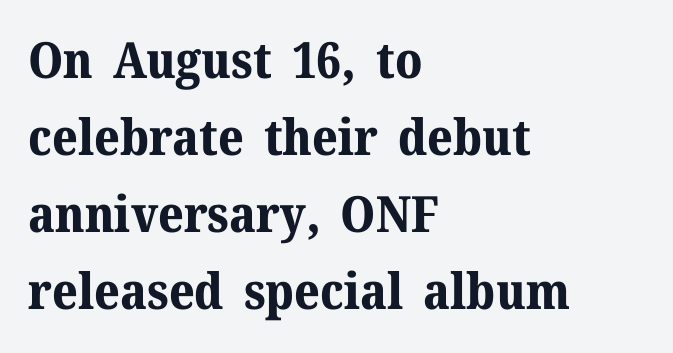
{"serif": "yes", "italic": "no", "bold": "yes", "weight": "bold", "width": "normal", "stroke_contrast": "medium", "x_height": "medium", "monospaced": "no", "underline": "no", "align": "left", "line_spacing": "normal", "line_spacing_ratio": 1.54, "letter_spacing": "normal", "letter_spacing_em": 0.0, "glyph_px": 50}
